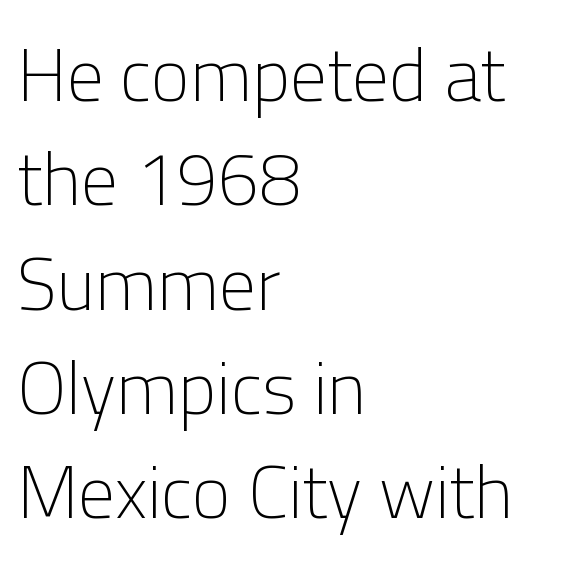
{"serif": "no", "italic": "no", "bold": "no", "weight": "light", "width": "normal", "stroke_contrast": "low", "x_height": "medium", "monospaced": "no", "underline": "no", "align": "left", "line_spacing": "normal", "line_spacing_ratio": 1.41, "letter_spacing": "normal", "letter_spacing_em": 0.0, "glyph_px": 74}
